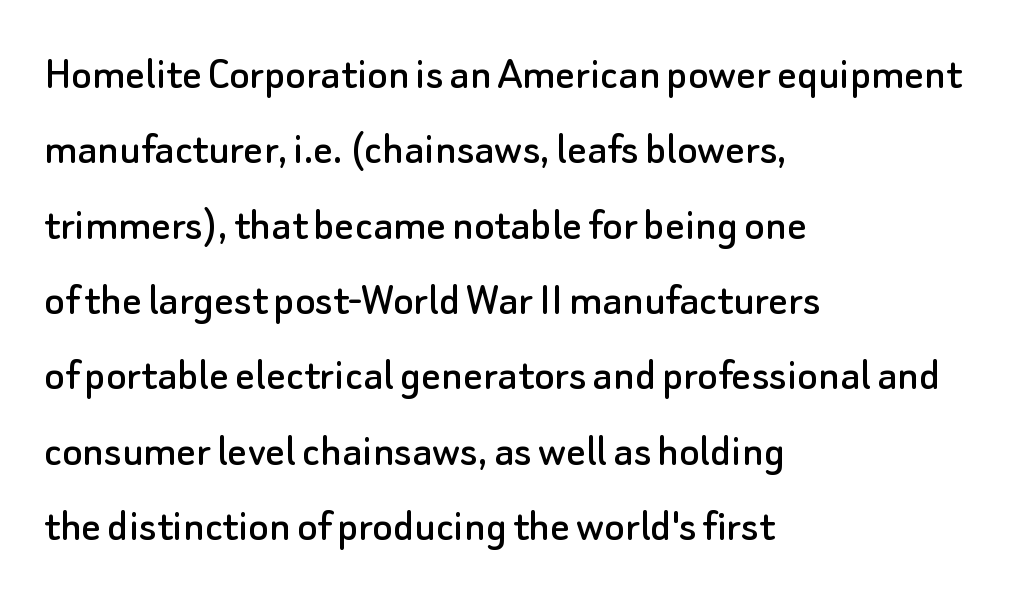
Q: Is the text italic (slanted)? A: No, it is upright.
Q: Is the typeface a serif or a sans-serif typeface? A: Sans-serif.
Q: Is the text underlined? A: No.
Q: How is the paragraph aligned? A: Left-aligned.
Q: Is the spacing between letters normal or unusually wide? A: Normal.
Q: Is the spacing between lines tight, normal or loose? A: Normal.
Q: Width (condensed, normal, or wide)? A: Normal.
Q: Stroke contrast? A: Low.
Q: x-height? A: Small.
Q: Monospaced? A: No.
